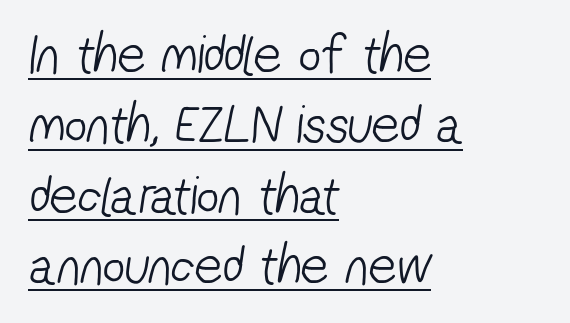
Q: Is the text bold? A: No.
Q: Is the typeface a serif or a sans-serif typeface? A: Sans-serif.
Q: Is the text underlined? A: Yes.
Q: How is the paragraph aligned? A: Left-aligned.
Q: Is the spacing between letters normal or unusually wide? A: Normal.
Q: Is the spacing between lines tight, normal or loose? A: Normal.
Q: Width (condensed, normal, or wide)? A: Condensed.
Q: Stroke contrast? A: Low.
Q: x-height? A: Medium.
Q: Monospaced? A: No.
